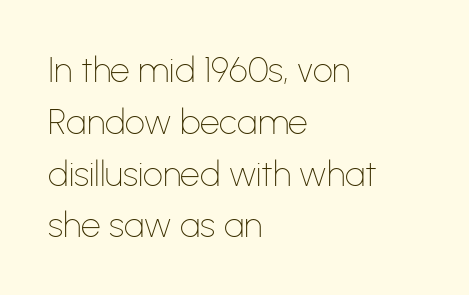
The image shows 35 px thin sans-serif type, upright; set left-aligned, normal line spacing (1.48x), normal letter spacing, not underlined; low stroke contrast and a medium x-height.
